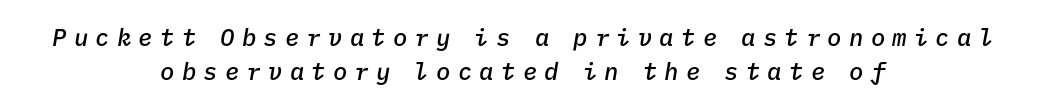
{"italic": "yes", "lean": "right", "slant_degrees": 9, "bold": "semi", "underline": "no", "align": "center", "line_spacing": "normal", "line_spacing_ratio": 1.41, "letter_spacing": "wide", "letter_spacing_em": 0.3, "glyph_px": 24}
